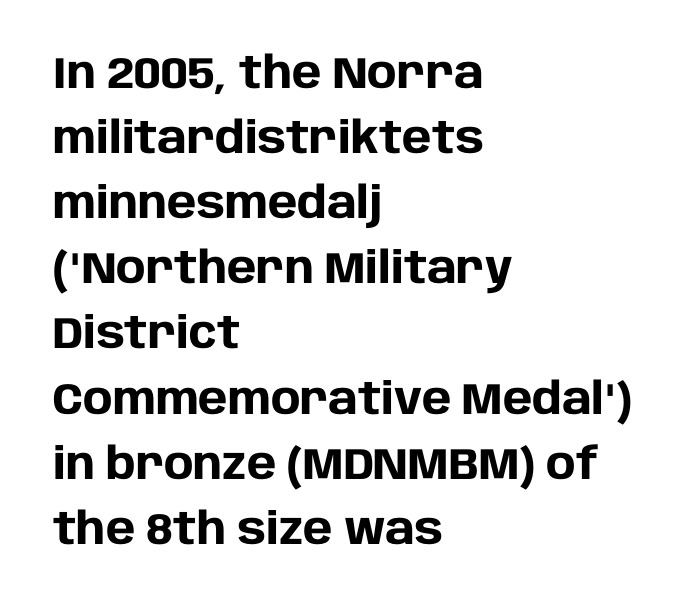
The image shows 44 px heavy sans-serif type, upright; set left-aligned, normal line spacing (1.48x), normal letter spacing, not underlined; low stroke contrast and a large x-height.
